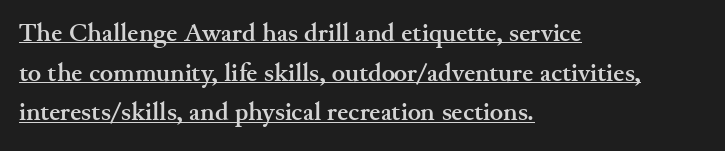
Q: Is the text bold? A: Yes.
Q: Is the text italic (slanted)? A: No, it is upright.
Q: Is the text underlined? A: Yes.
Q: How is the paragraph aligned? A: Left-aligned.
Q: Is the spacing between letters normal or unusually wide? A: Normal.
Q: Is the spacing between lines tight, normal or loose? A: Normal.
